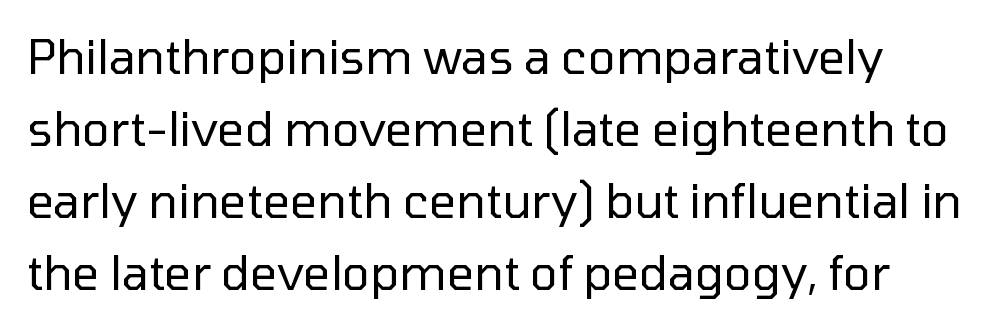
The image shows 47 px regular-weight sans-serif type, upright; set normal line spacing (1.53x), normal letter spacing, not underlined; low stroke contrast and a medium x-height.
